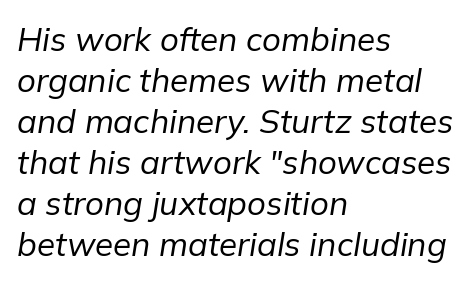
Descenders are the only things crossing below the line. Alignment: flush left. The specimen reads as italic at a glance. This reads as an unemphasized weight, regular at the heaviest. The letters advance in unequal steps, a hallmark of proportional type.
